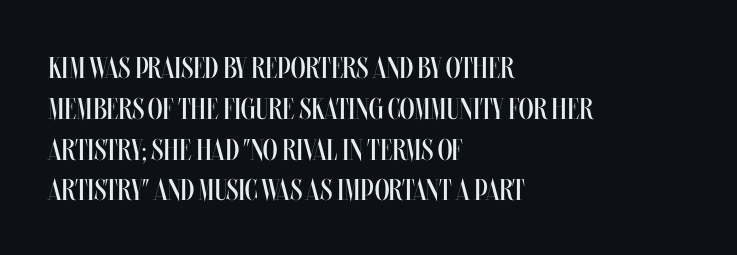
{"italic": "no", "bold": "no", "weight": "regular", "width": "condensed", "stroke_contrast": "medium", "x_height": "large", "monospaced": "no", "underline": "no", "align": "left", "line_spacing": "normal", "line_spacing_ratio": 1.36, "letter_spacing": "normal", "letter_spacing_em": 0.0, "glyph_px": 30}
